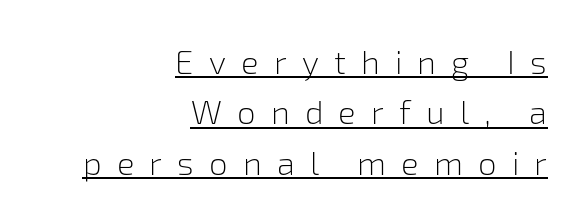
{"serif": "no", "italic": "no", "bold": "no", "weight": "light", "width": "normal", "stroke_contrast": "low", "x_height": "medium", "monospaced": "no", "underline": "yes", "align": "right", "line_spacing": "normal", "line_spacing_ratio": 1.53, "letter_spacing": "wide", "letter_spacing_em": 0.46, "glyph_px": 33}
